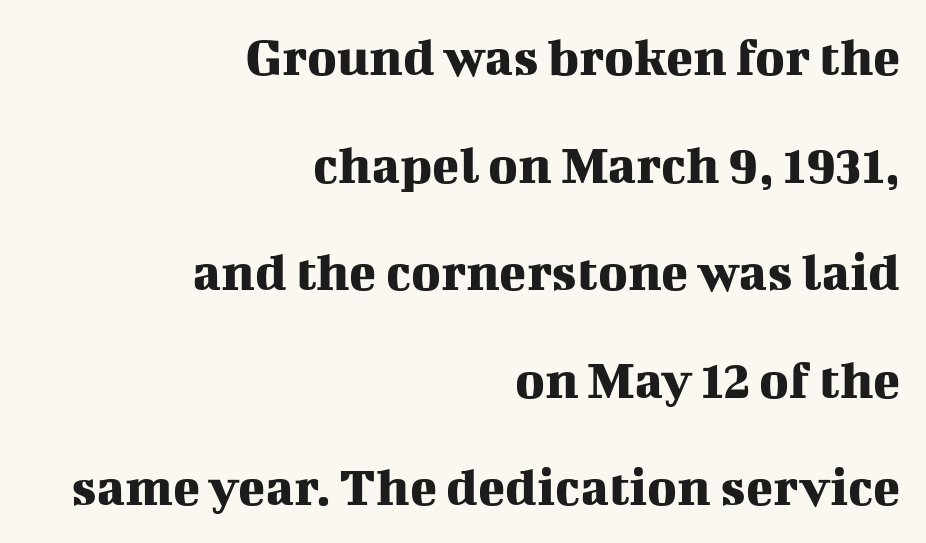
{"serif": "yes", "italic": "no", "width": "normal", "stroke_contrast": "medium", "x_height": "medium", "monospaced": "no", "underline": "no", "align": "right", "line_spacing": "loose", "line_spacing_ratio": 1.92, "letter_spacing": "normal", "letter_spacing_em": 0.0, "glyph_px": 56}
